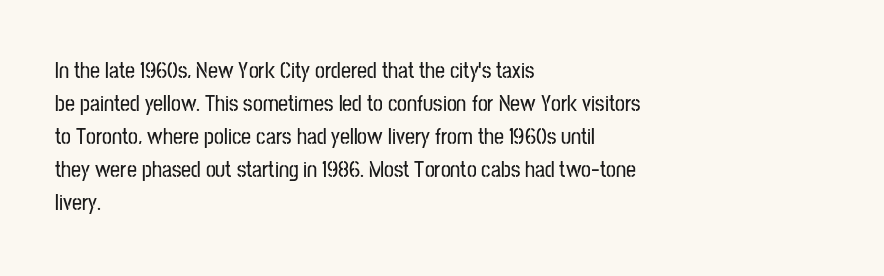
The image shows 22 px text type, upright; set left-aligned, normal line spacing (1.5x), normal letter spacing, not underlined.
